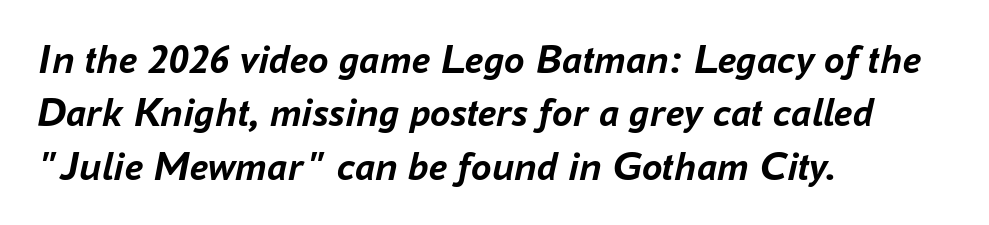
The image shows 41 px semibold type, italic (leaning right); set left-aligned, normal line spacing (1.3x), normal letter spacing, not underlined; low stroke contrast and a medium x-height.
